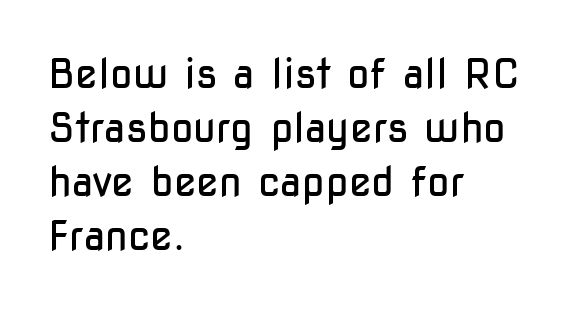
Q: Is the text bold? A: No.
Q: Is the text italic (slanted)? A: No, it is upright.
Q: Is the typeface a serif or a sans-serif typeface? A: Sans-serif.
Q: Is the text underlined? A: No.
Q: How is the paragraph aligned? A: Left-aligned.
Q: Is the spacing between letters normal or unusually wide? A: Normal.
Q: Is the spacing between lines tight, normal or loose? A: Normal.
Q: Width (condensed, normal, or wide)? A: Condensed.
Q: Stroke contrast? A: Low.
Q: x-height? A: Medium.
Q: Monospaced? A: No.
